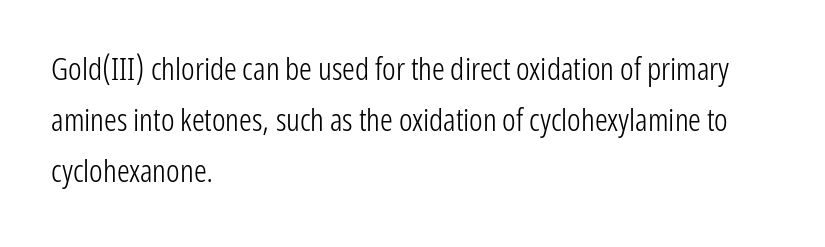
Q: Is the text bold? A: No.
Q: Is the text italic (slanted)? A: No, it is upright.
Q: Is the typeface a serif or a sans-serif typeface? A: Sans-serif.
Q: Is the text underlined? A: No.
Q: How is the paragraph aligned? A: Left-aligned.
Q: Is the spacing between letters normal or unusually wide? A: Normal.
Q: Is the spacing between lines tight, normal or loose? A: Normal.
Q: Width (condensed, normal, or wide)? A: Condensed.
Q: Stroke contrast? A: Low.
Q: x-height? A: Medium.
Q: Monospaced? A: No.
